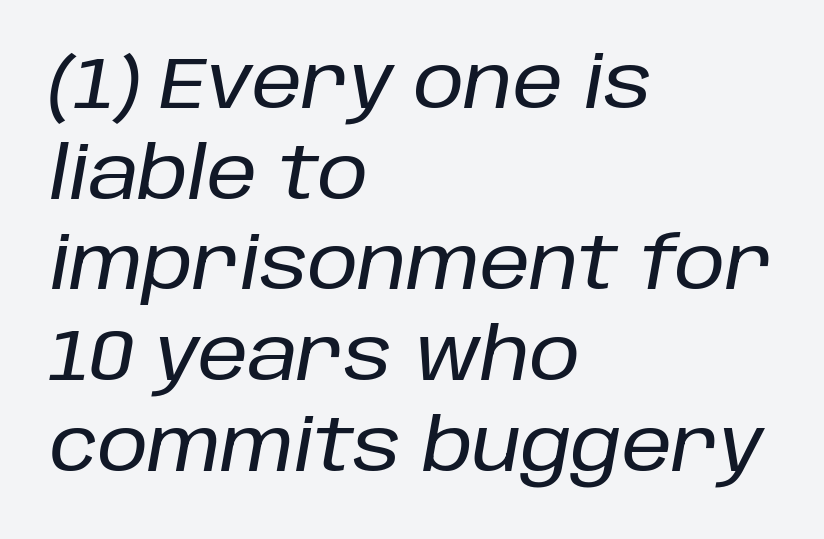
Q: Is the text italic (slanted)? A: Yes, it leans right by about 10 degrees.
Q: Is the text underlined? A: No.
Q: How is the paragraph aligned? A: Left-aligned.
Q: Is the spacing between letters normal or unusually wide? A: Normal.
Q: Is the spacing between lines tight, normal or loose? A: Normal.
Q: Width (condensed, normal, or wide)? A: Normal.
Q: Stroke contrast? A: Low.
Q: x-height? A: Large.
Q: Monospaced? A: No.
